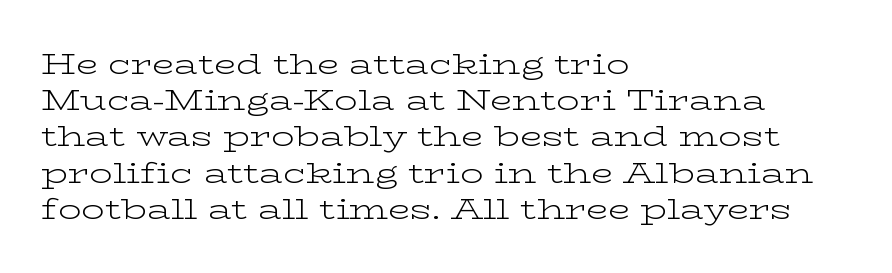
The image shows 29 px light, wide serif type, upright; set left-aligned, normal line spacing (1.25x), normal letter spacing, not underlined; low stroke contrast and a medium x-height.
